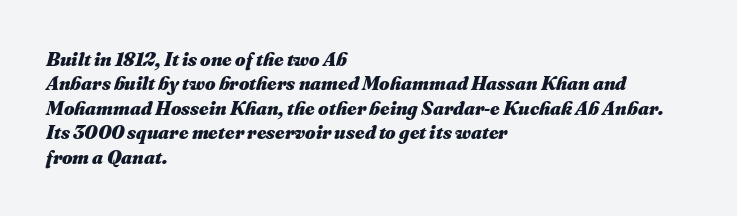
Look at the stroke-to-counter ratio: heavy, a bold. Reading down the block, your eye returns to a fixed left position each line. Is the type slanted? Yes — the strokes lean at a clear angle. The glyphs are unaccompanied by any horizontal stroke below them. Nothing unusual about the tracking: characters are spaced as the font intends.
